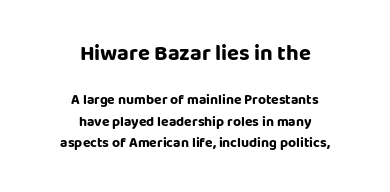
A typesetter would mark this as roman, not italic. Short note: letters normally spaced. Glance below the letters and you will spot only blank space. Is there much room between lines? A standard amount, neither cramped nor airy.
